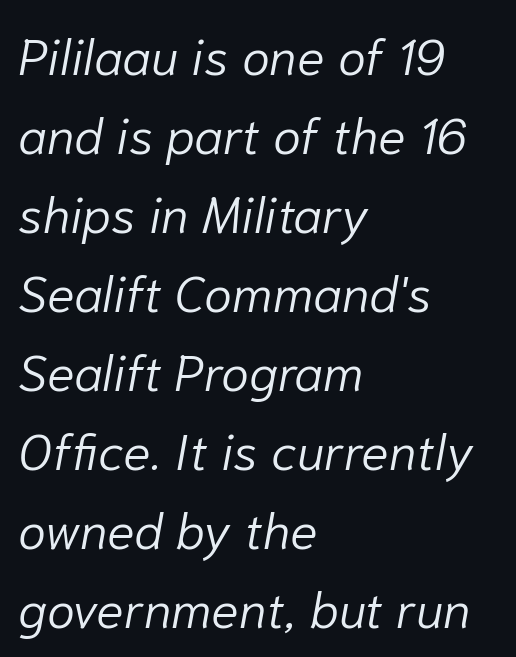
Layout note: lines flush left. Each letter keeps its own natural width here, so spacing adapts to shape. The characters are drawn with everyday or finer stroke widths. The space between consecutive lines is moderate. The horizontal fit of the characters is conventional and even. Underlining? Definitely not there.
